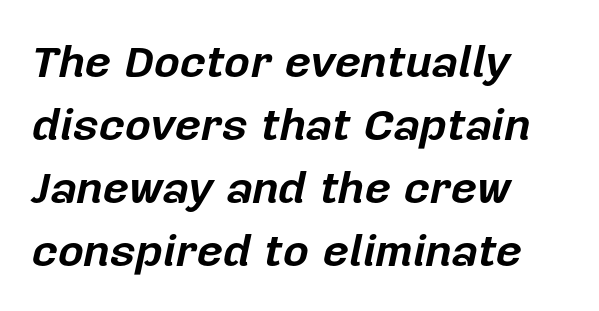
The image shows 45 px bold type, italic (leaning right); set left-aligned, normal line spacing (1.4x), normal letter spacing, not underlined; low stroke contrast and a medium x-height.
